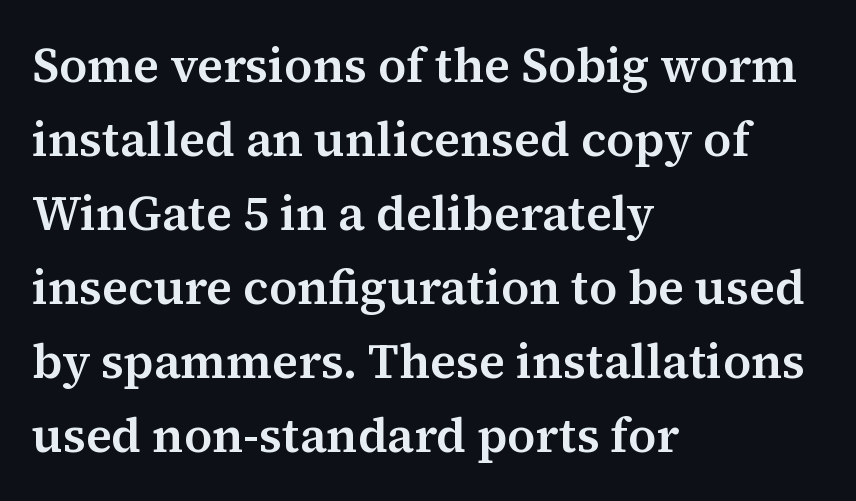
The leading is moderate, giving the passage an even texture. Varying glyph widths throughout — classic text-font behaviour. The typesetter chose a ragged-right arrangement here. Spacing between characters is what you'd get straight out of the box. A typesetter would mark this as roman, not italic. Yep, those are serifs on the letters.
